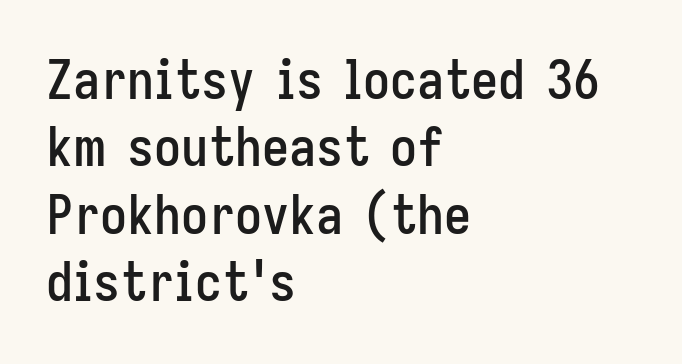
{"serif": "no", "italic": "no", "width": "condensed", "stroke_contrast": "low", "x_height": "medium", "monospaced": "no", "underline": "no", "align": "left", "line_spacing": "normal", "line_spacing_ratio": 1.25, "letter_spacing": "normal", "letter_spacing_em": 0.0, "glyph_px": 54}
